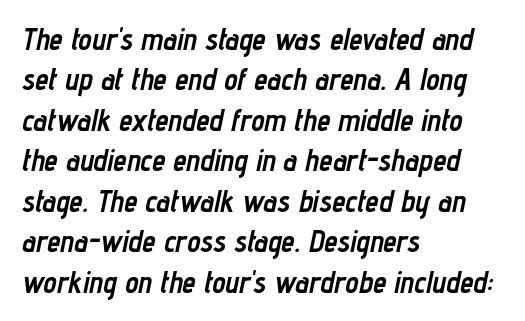
The image shows 30 px semibold, condensed type, italic (leaning right); set left-aligned, normal line spacing (1.35x), normal letter spacing, not underlined; low stroke contrast and a medium x-height.
